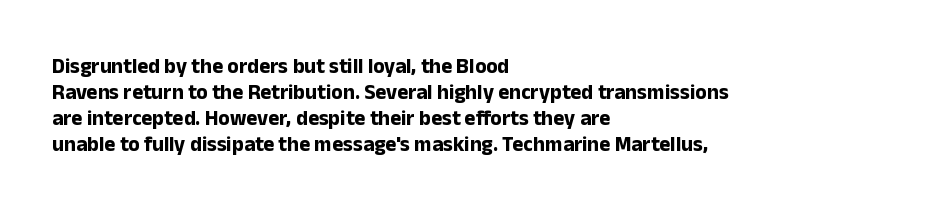
The image shows 21 px bold type, upright; set left-aligned, line spacing 1.24x, normal letter spacing, not underlined.
